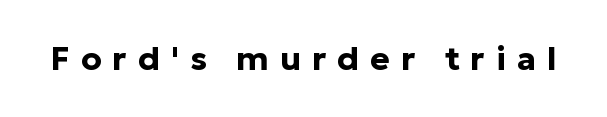
The image shows 33 px bold sans-serif type, upright; set unusually wide letter spacing (+0.33 em), not underlined; low stroke contrast and a medium x-height.
